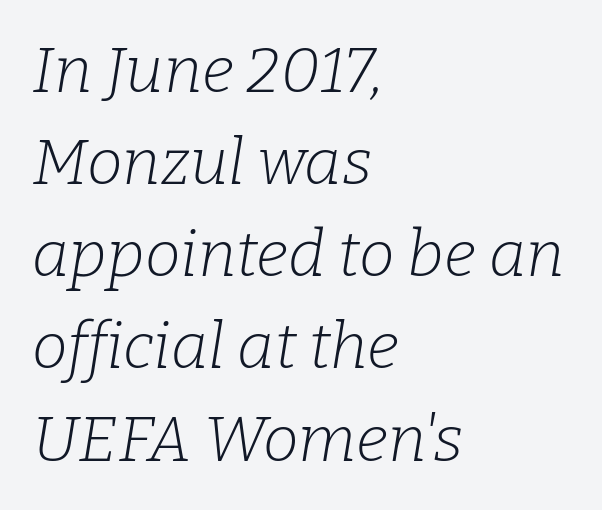
Summary of vertical rhythm: regular, with standard interline spacing. The glyphs look as if they've been sheared to an angle. A typesetter would call this proportional, since set widths differ per character. Stroke terminals: seriffed.
